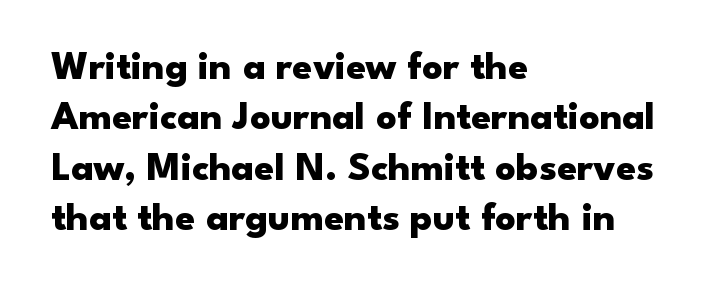
The image shows 40 px heavy, wide sans-serif type, upright; set left-aligned, normal line spacing (1.26x), normal letter spacing, not underlined; low stroke contrast and a small x-height.
